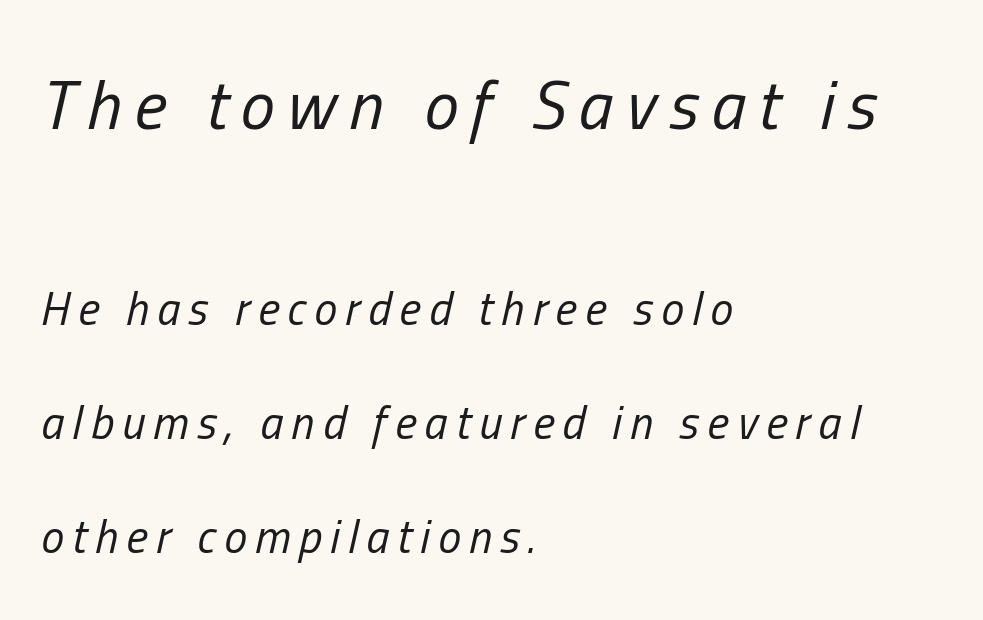
Q: Is the text bold? A: No.
Q: Is the text italic (slanted)? A: Yes, it leans right by about 13 degrees.
Q: Is the text underlined? A: No.
Q: How is the paragraph aligned? A: Left-aligned.
Q: Is the spacing between lines tight, normal or loose? A: Loose.
Q: Which block of text is set in a larger size, the first (top) or the second (bottom)? A: The first (top) one.
Q: Width (condensed, normal, or wide)? A: Condensed.
Q: Stroke contrast? A: Low.
Q: x-height? A: Medium.
Q: Monospaced? A: No.
